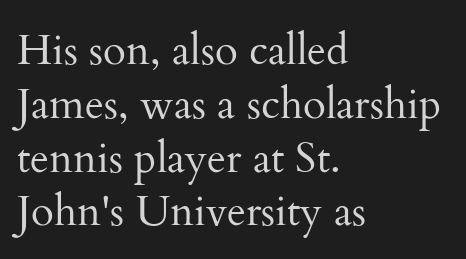
The image shows 42 px regular-weight serif type, upright; set left-aligned, normal line spacing (1.28x), normal letter spacing, not underlined; medium stroke contrast and a small x-height.
